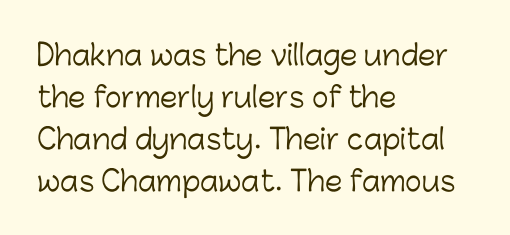
The image shows 28 px light sans-serif type, upright; set left-aligned, normal line spacing (1.5x), normal letter spacing, not underlined; low stroke contrast and a medium x-height.
